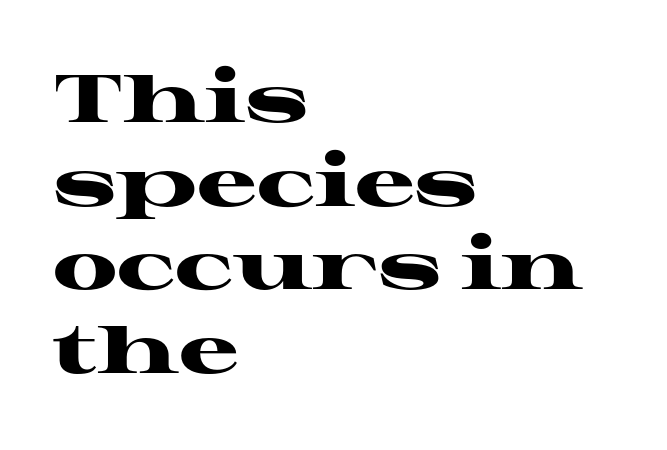
The image shows 67 px heavy, wide serif type, upright; set left-aligned, normal line spacing (1.25x), normal letter spacing, not underlined; high stroke contrast and a medium x-height.
